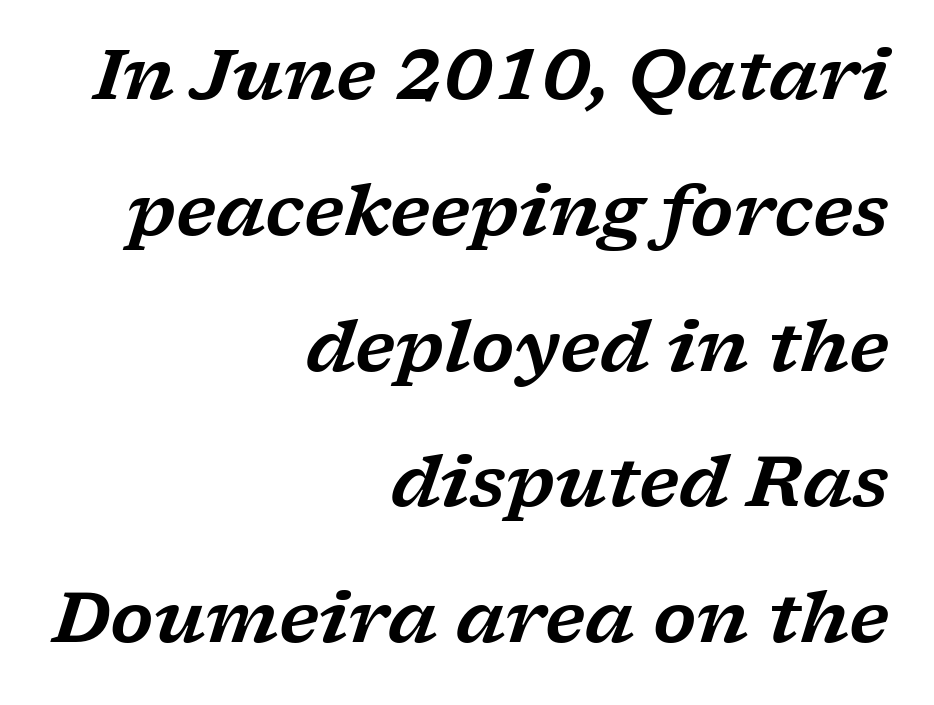
Q: Is the text italic (slanted)? A: Yes, it leans right by about 17 degrees.
Q: Is the typeface a serif or a sans-serif typeface? A: Serif.
Q: Is the text underlined? A: No.
Q: How is the paragraph aligned? A: Right-aligned.
Q: Is the spacing between letters normal or unusually wide? A: Normal.
Q: Is the spacing between lines tight, normal or loose? A: Loose.
Q: Width (condensed, normal, or wide)? A: Wide.
Q: Stroke contrast? A: Low.
Q: x-height? A: Medium.
Q: Monospaced? A: No.
